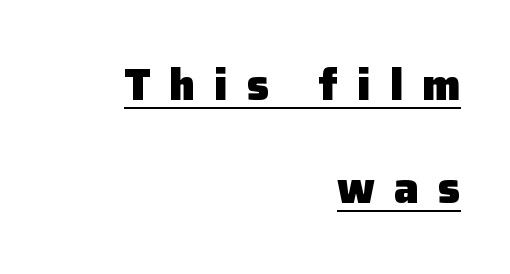
{"serif": "no", "italic": "no", "bold": "yes", "weight": "heavy", "width": "normal", "stroke_contrast": "low", "x_height": "medium", "monospaced": "no", "underline": "yes", "align": "right", "line_spacing": "loose", "line_spacing_ratio": 2.35, "letter_spacing": "wide", "letter_spacing_em": 0.43, "glyph_px": 44}
